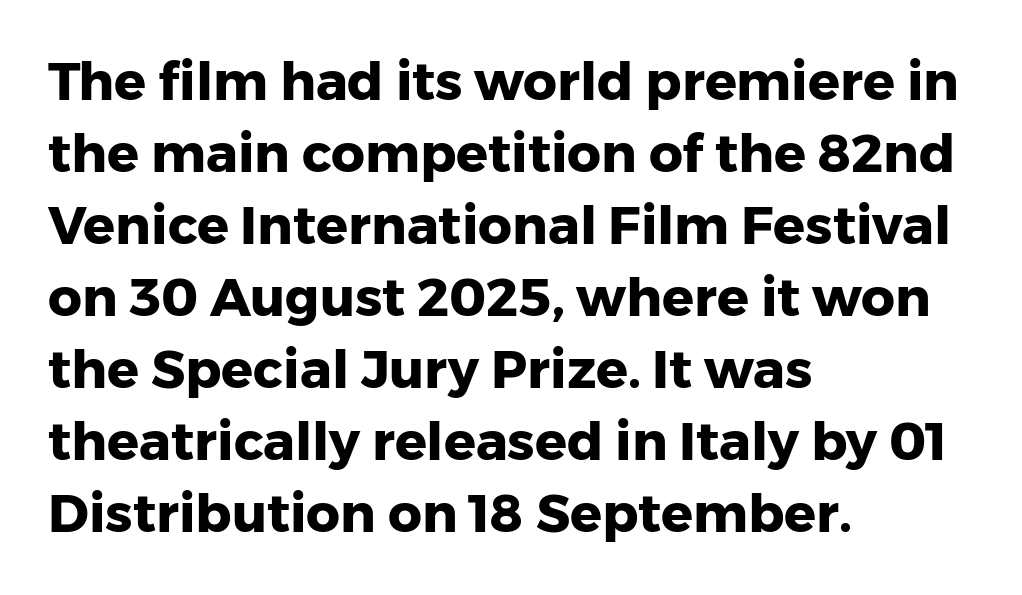
{"serif": "no", "italic": "no", "bold": "yes", "weight": "heavy", "width": "normal", "stroke_contrast": "low", "x_height": "medium", "monospaced": "no", "underline": "no", "align": "left", "line_spacing": "normal", "line_spacing_ratio": 1.36, "letter_spacing": "normal", "letter_spacing_em": 0.0, "glyph_px": 53}
